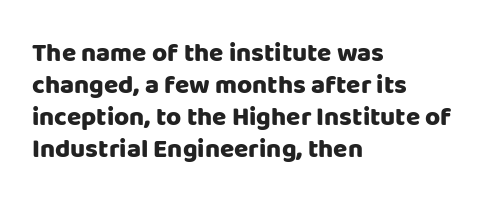
The image shows 26 px bold type, upright; set left-aligned, line spacing 1.23x, normal letter spacing, not underlined.
